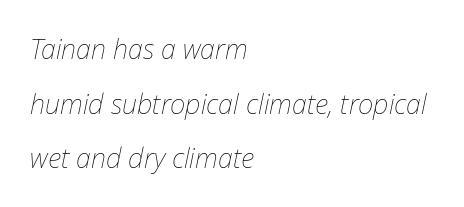
The image shows 27 px text type, italic (leaning right); set left-aligned, loose line spacing (2.02x), normal letter spacing, not underlined.
